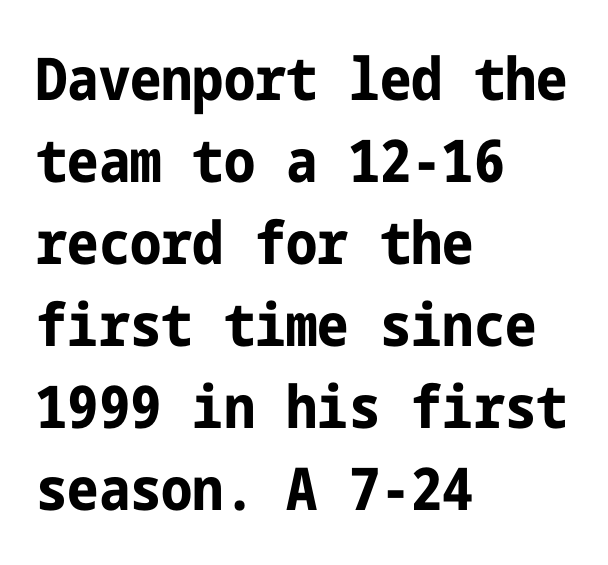
{"serif": "no", "italic": "no", "bold": "yes", "weight": "bold", "width": "condensed", "stroke_contrast": "low", "x_height": "medium", "underline": "no", "align": "left", "line_spacing": "normal", "line_spacing_ratio": 1.39, "letter_spacing": "normal", "letter_spacing_em": 0.0, "glyph_px": 59}
